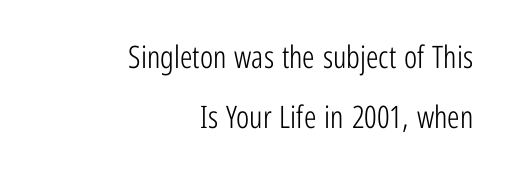
Ordinary non-slanted type is in use. The rendering uses natural spacing where letterforms have individual widths. Baseline-to-baseline distance is far greater than the letter height. The rendering shows plain stroke endings on the letterforms — a sans-serif design. Glyph-to-glyph distance matches everyday printed text. Just letters on the line, the space beneath them empty.
